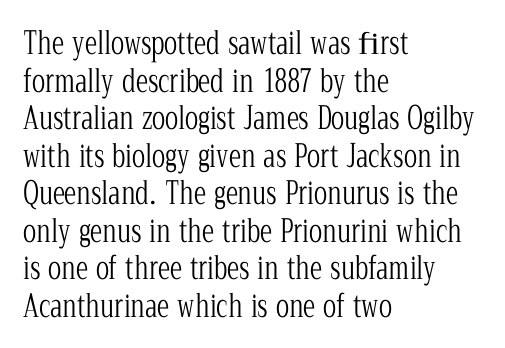
The font family rendered here belongs to the serif group. Is there any slant? The stems are plumb. Weight: regular or lighter. Alignment: flush left.
